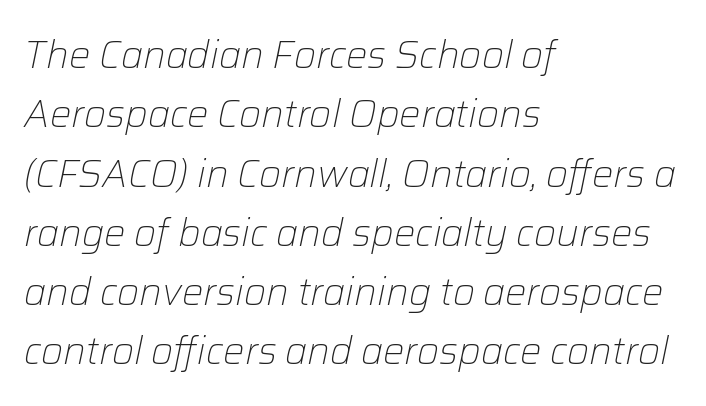
No letter is thick-stroked: the sample isn't bold. Each letter keeps its own natural width here, so spacing adapts to shape. Baseline-to-baseline distance is the conventional proportion of letter height. The face used here has a pronounced slope to its letters. Glyph-to-glyph distance matches everyday printed text. Lines of text with bare space underneath.
